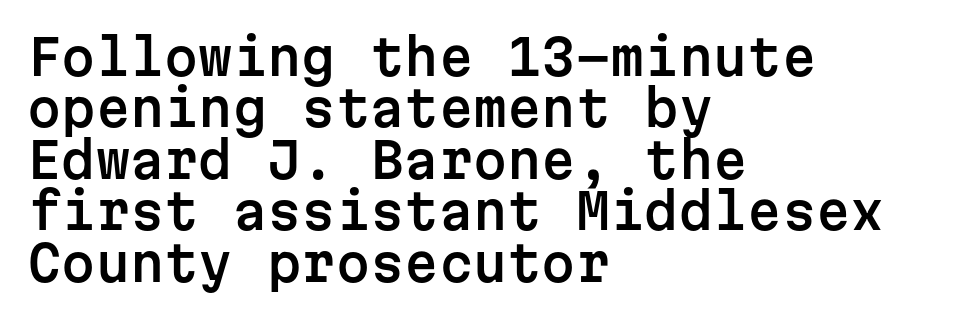
Tracking value appears to be zero — textbook default spacing. Rendered with straight, roman letterforms. The rendering uses a small line-height, squeezing the rows. Glance below the letters and you will spot only blank space. Every row of glyphs begins at an identical x-position on the left.
